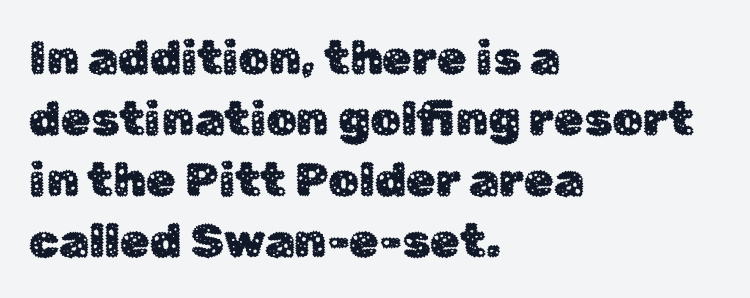
A roman cut, with each character standing at attention. Proportional: the letters do not fall into vertical columns. The space directly below the letters is spotless. This is sans-serif lettering, the kind often seen on screens and signage.
